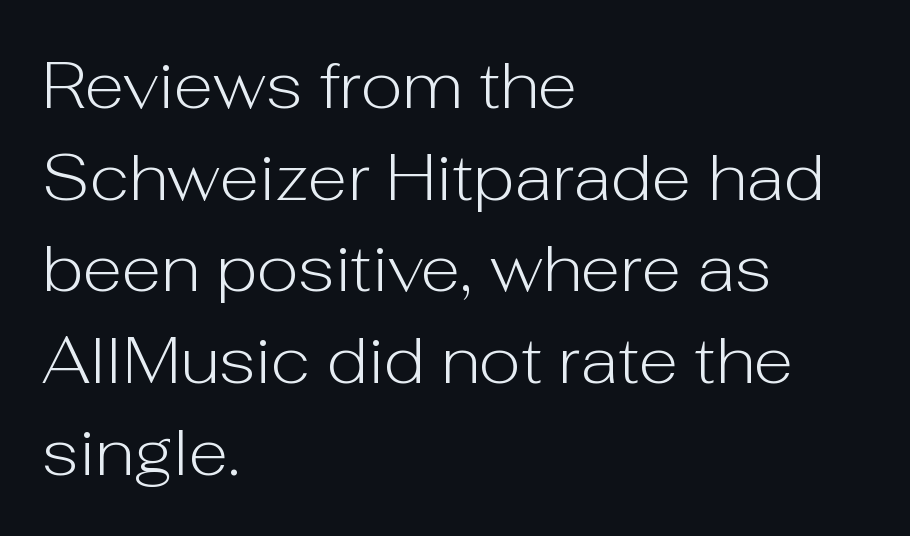
The image shows 65 px light sans-serif type, upright; set left-aligned, normal line spacing (1.41x), normal letter spacing, not underlined; low stroke contrast and a medium x-height.
